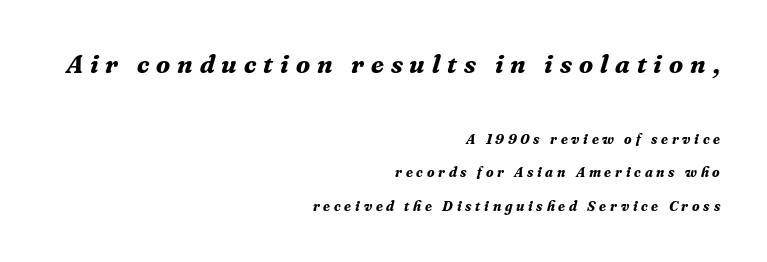
Q: Is the text bold? A: Yes.
Q: Is the text italic (slanted)? A: Yes, it leans right by about 16 degrees.
Q: Is the text underlined? A: No.
Q: How is the paragraph aligned? A: Right-aligned.
Q: Is the spacing between letters normal or unusually wide? A: Unusually wide.
Q: Is the spacing between lines tight, normal or loose? A: Loose.
Q: Which block of text is set in a larger size, the first (top) or the second (bottom)? A: The first (top) one.
